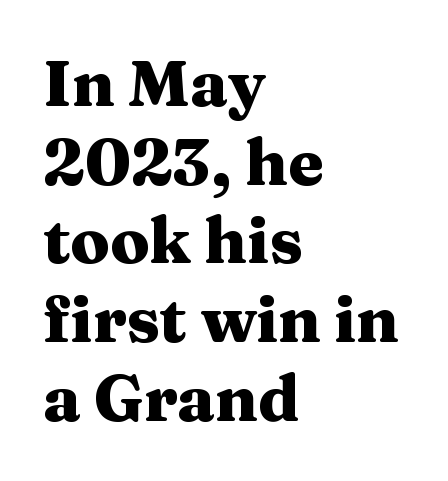
{"serif": "yes", "italic": "no", "bold": "yes", "weight": "heavy", "width": "wide", "stroke_contrast": "medium", "x_height": "medium", "monospaced": "no", "underline": "no", "align": "left", "line_spacing_ratio": 1.23, "letter_spacing": "normal", "letter_spacing_em": 0.0, "glyph_px": 64}
